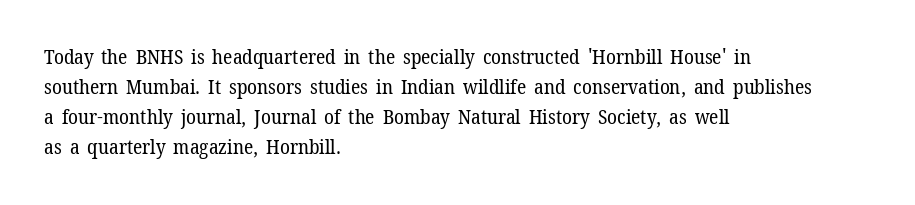
Q: Is the text bold? A: No.
Q: Is the text italic (slanted)? A: No, it is upright.
Q: Is the text underlined? A: No.
Q: How is the paragraph aligned? A: Left-aligned.
Q: Is the spacing between letters normal or unusually wide? A: Normal.
Q: Is the spacing between lines tight, normal or loose? A: Normal.
